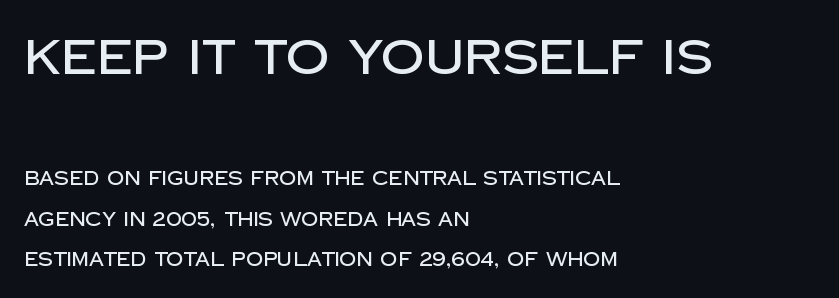
In terms of posture, this sample is upright. Compare the two chunks: the upper has the greater cap height. Characters follow at the spacing the type designer built in. Does the copy run flush right? No — it runs flush left. Looks like regular typesetting: each glyph gets only the width it needs.
